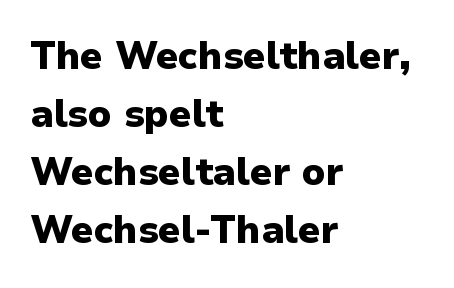
{"serif": "no", "italic": "no", "bold": "yes", "weight": "heavy", "width": "normal", "stroke_contrast": "low", "x_height": "medium", "monospaced": "no", "underline": "no", "align": "left", "line_spacing": "normal", "line_spacing_ratio": 1.53, "letter_spacing": "normal", "letter_spacing_em": 0.0, "glyph_px": 38}
